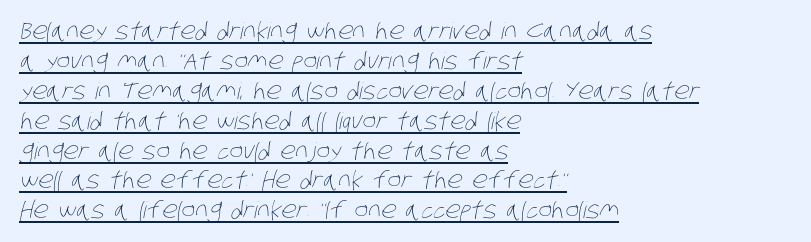
Q: Is the text bold? A: No.
Q: Is the text underlined? A: Yes.
Q: How is the paragraph aligned? A: Left-aligned.
Q: Is the spacing between letters normal or unusually wide? A: Normal.
Q: Is the spacing between lines tight, normal or loose? A: Normal.
